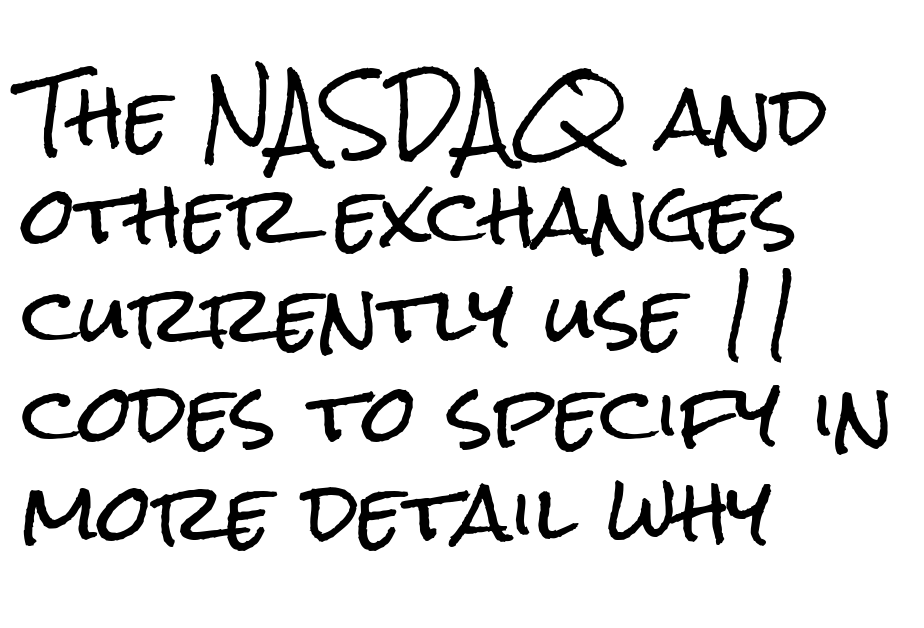
{"serif": "no", "italic": "no", "width": "condensed", "stroke_contrast": "low", "x_height": "medium", "monospaced": "no", "underline": "no", "align": "left", "line_spacing": "normal", "line_spacing_ratio": 1.27, "letter_spacing": "normal", "letter_spacing_em": 0.0, "glyph_px": 78}
